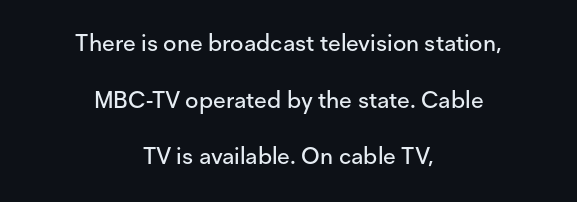
Q: Is the text italic (slanted)? A: No, it is upright.
Q: Is the text underlined? A: No.
Q: How is the paragraph aligned? A: Centered.
Q: Is the spacing between letters normal or unusually wide? A: Normal.
Q: Is the spacing between lines tight, normal or loose? A: Loose.
